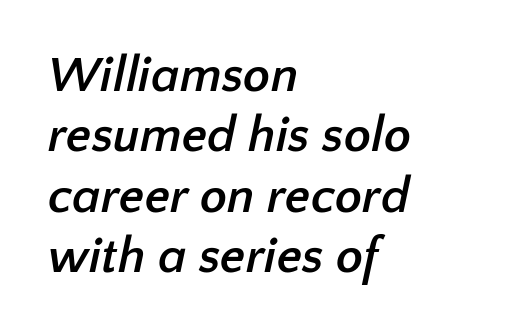
The image shows 50 px semibold sans-serif type; set left-aligned, line spacing 1.21x, normal letter spacing, not underlined; low stroke contrast and a medium x-height.
